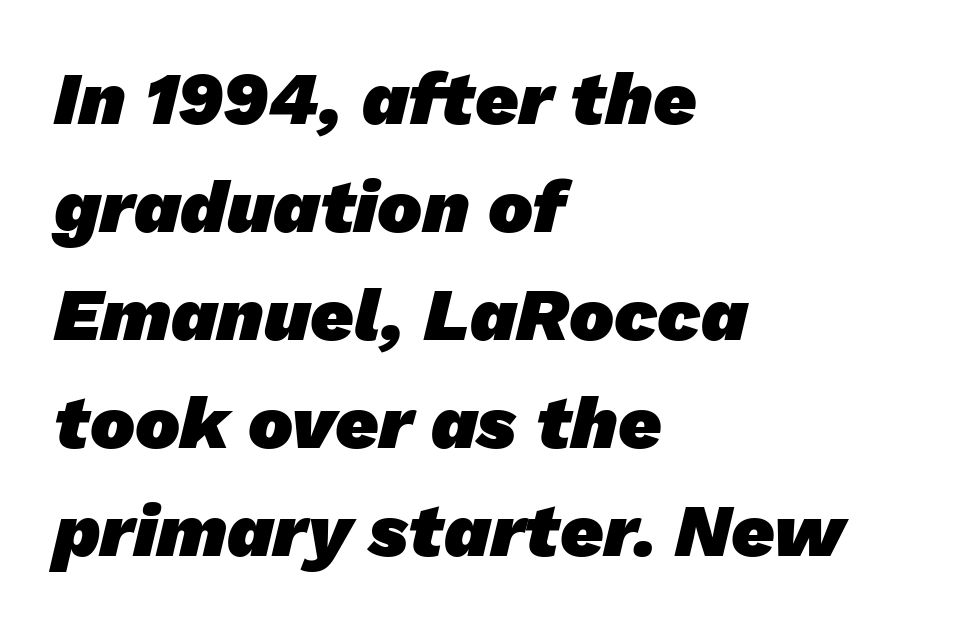
Check the space under the baseline: it is left empty. Bold? Absolutely — the strokes are thick and heavy. The rendering keeps characters at their native spacing. Is this a fixed-width face? No — the glyphs have proportional, varying widths.
